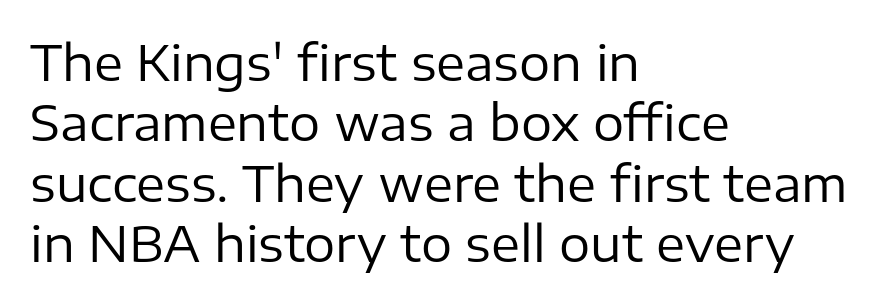
Check where the strokes stop: nothing finishes them off — pure sans. Ascenders rise straight up at ninety degrees. The letters look calm and open, with moderate or lighter stems. A clean baseline with only descenders dipping below it.
